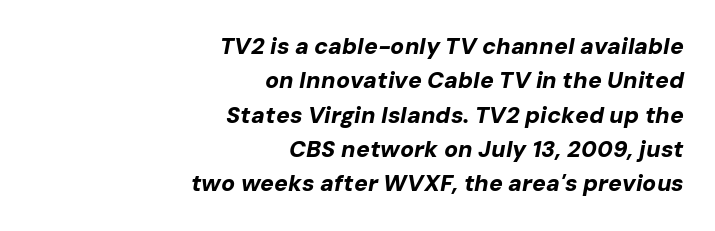
The image shows 23 px bold type, italic (leaning right); set right-aligned, normal line spacing (1.49x), normal letter spacing, not underlined.
